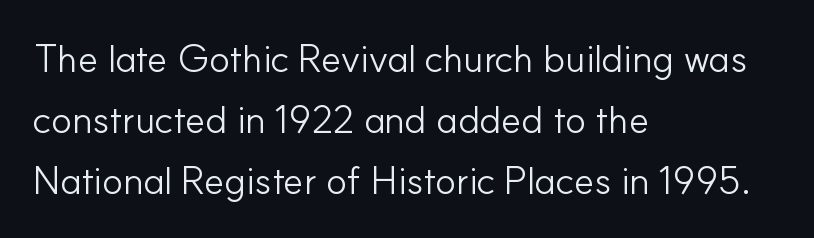
{"serif": "no", "italic": "no", "bold": "no", "weight": "light", "width": "normal", "stroke_contrast": "low", "x_height": "small", "monospaced": "no", "underline": "no", "align": "left", "line_spacing": "normal", "line_spacing_ratio": 1.56, "letter_spacing": "normal", "letter_spacing_em": 0.0, "glyph_px": 39}
